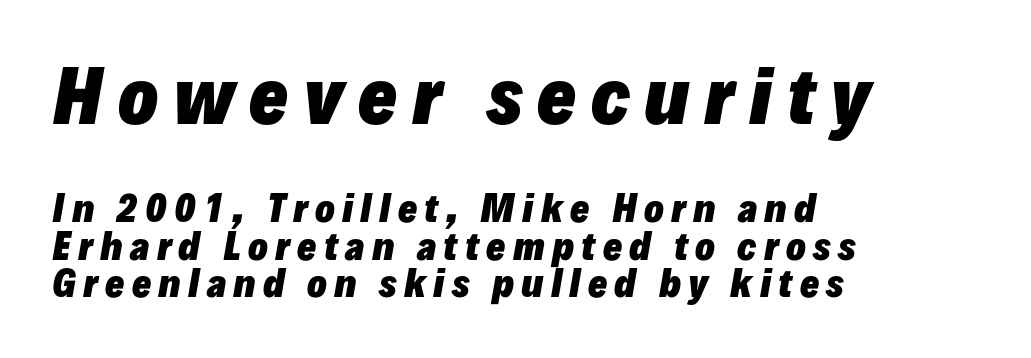
This sample uses expanded letter spacing, leaving extra air between glyphs. I'd describe the lettering as bold — thick and assertive. Leading: reduced. This sample is left-justified, so line endings fall wherever the words run out.
